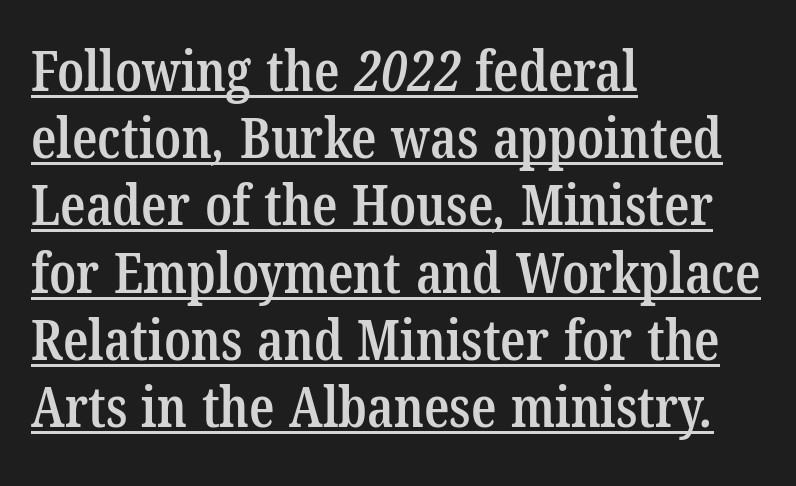
Q: Is the text bold? A: Semi-bold.
Q: Is the typeface a serif or a sans-serif typeface? A: Serif.
Q: Is the text underlined? A: Yes.
Q: How is the paragraph aligned? A: Left-aligned.
Q: Is the spacing between letters normal or unusually wide? A: Normal.
Q: Width (condensed, normal, or wide)? A: Condensed.
Q: Stroke contrast? A: Low.
Q: x-height? A: Medium.
Q: Monospaced? A: No.
